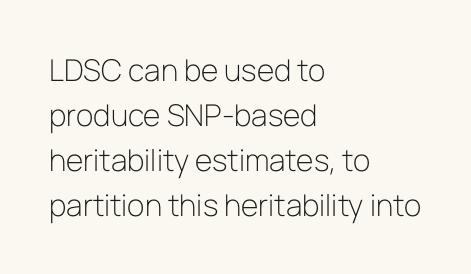
The weight would be labelled regular, book, light, or lighter still. Font category for this specimen: sans-serif. These lines are rendered in a variable-pitch font. Is the letter spacing exaggerated? No — it looks like the ordinary default.
